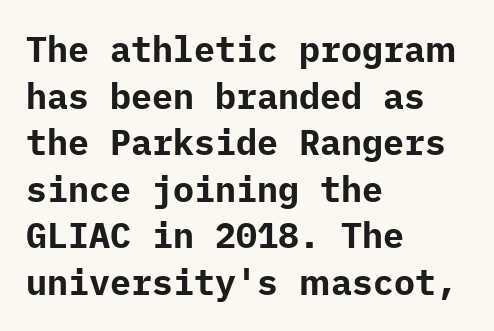
{"serif": "no", "italic": "no", "bold": "yes", "weight": "bold", "width": "normal", "stroke_contrast": "low", "x_height": "medium", "underline": "no", "align": "left", "line_spacing": "normal", "line_spacing_ratio": 1.33, "letter_spacing": "normal", "letter_spacing_em": 0.0, "glyph_px": 35}
